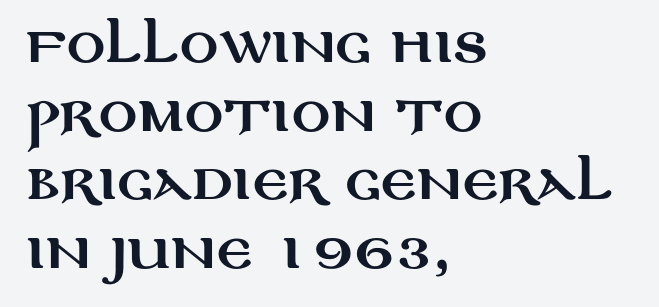
The image shows 48 px wide sans-serif type, upright; set left-aligned, normal line spacing (1.43x), normal letter spacing, not underlined; medium stroke contrast and a large x-height.
